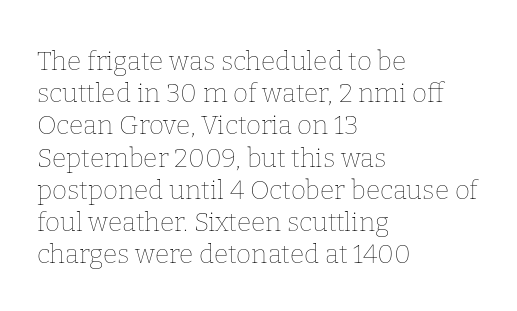
Q: Is the text bold? A: No.
Q: Is the text italic (slanted)? A: No, it is upright.
Q: Is the text underlined? A: No.
Q: How is the paragraph aligned? A: Left-aligned.
Q: Is the spacing between letters normal or unusually wide? A: Normal.
